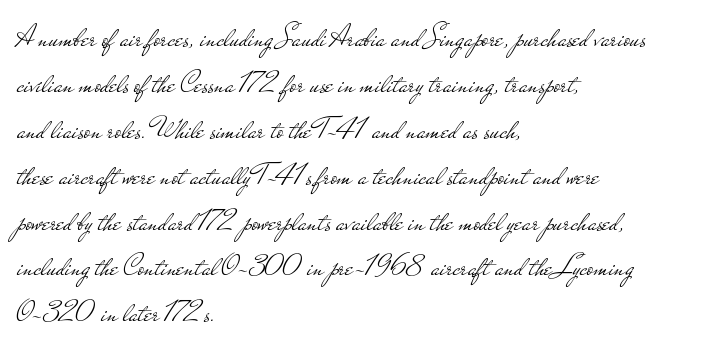
The image shows 31 px light, wide sans-serif type; set left-aligned, normal line spacing (1.48x), normal letter spacing, not underlined; low stroke contrast and a small x-height.
